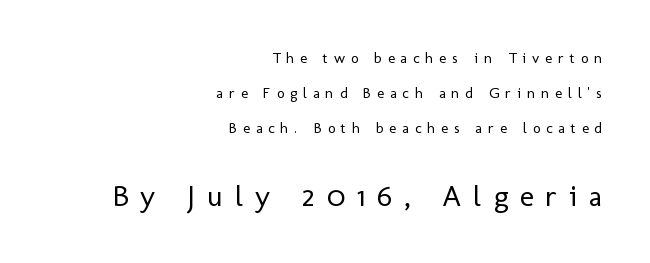
The image shows 30 px regular-weight sans-serif type, upright; set right-aligned, loose line spacing (2.34x), unusually wide letter spacing (+0.39 em), not underlined; the second (bottom) block is 2.0x larger; low stroke contrast and a medium x-height.
